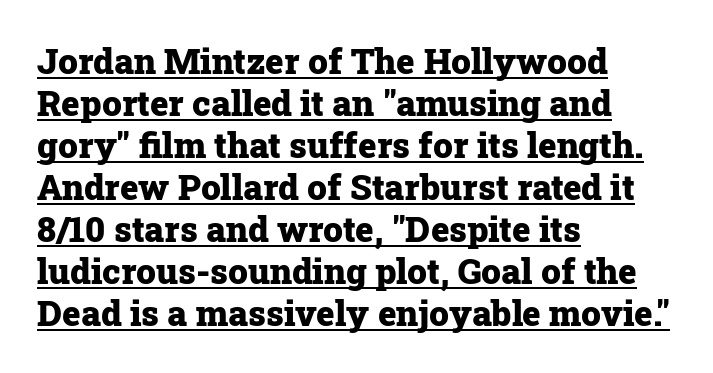
{"serif": "yes", "italic": "no", "bold": "yes", "weight": "heavy", "width": "normal", "stroke_contrast": "low", "x_height": "medium", "monospaced": "no", "underline": "yes", "align": "left", "line_spacing_ratio": 1.2, "letter_spacing": "normal", "letter_spacing_em": 0.0, "glyph_px": 35}
